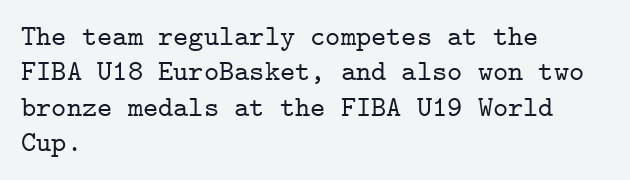
The image shows 29 px serif type, upright, monospaced; set left-aligned, line spacing 1.22x, normal letter spacing, not underlined; low stroke contrast and a medium x-height.
